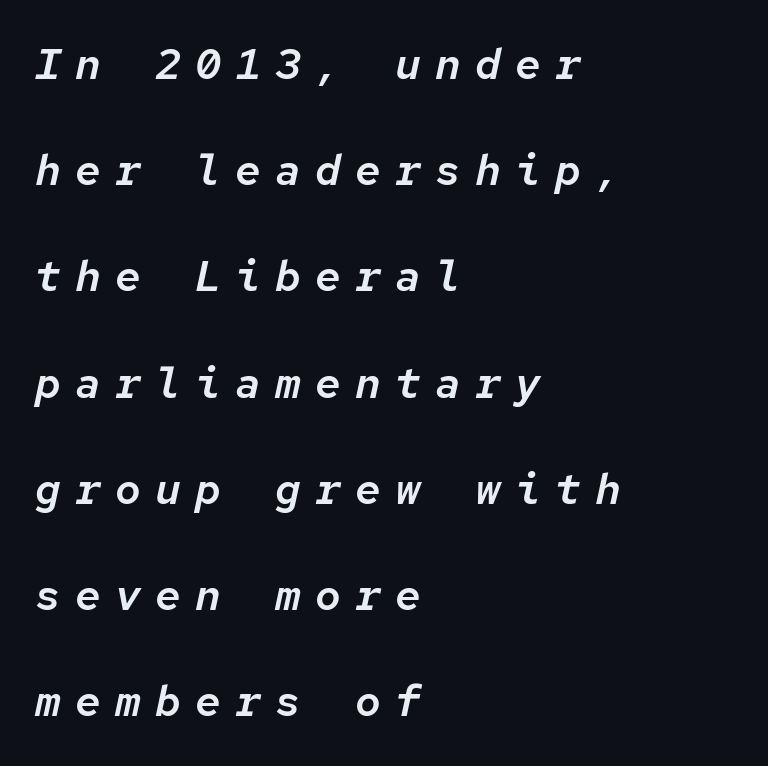
Compared with ordinary roman type, these characters are visibly tilted. You could only call the tracking loose — the letters float apart. Just letters on the line, the space beneath them empty. The paragraph has a hard left edge and a soft right edge. You could count columns in this text — the font is strictly monospaced. The space between consecutive lines is lavish.
